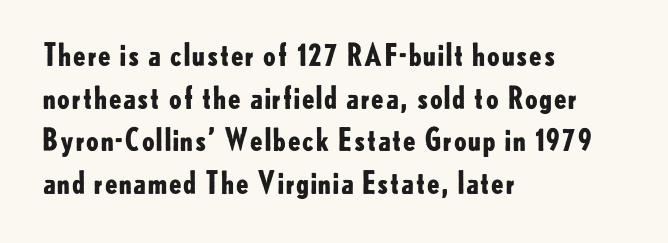
{"serif": "no", "italic": "no", "bold": "yes", "weight": "bold", "width": "normal", "stroke_contrast": "low", "x_height": "small", "monospaced": "no", "underline": "no", "align": "left", "line_spacing": "normal", "line_spacing_ratio": 1.42, "letter_spacing": "normal", "letter_spacing_em": 0.0, "glyph_px": 30}
